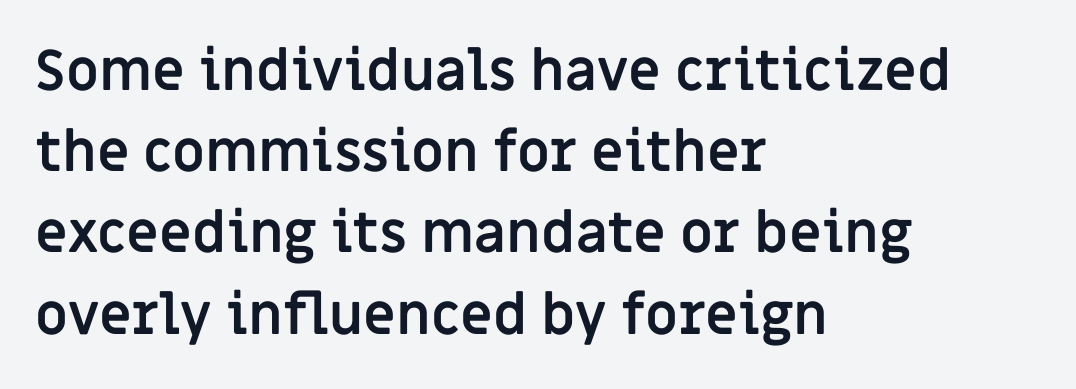
Q: Is the text bold? A: Yes.
Q: Is the text italic (slanted)? A: No, it is upright.
Q: Is the typeface a serif or a sans-serif typeface? A: Sans-serif.
Q: Is the text underlined? A: No.
Q: How is the paragraph aligned? A: Left-aligned.
Q: Is the spacing between letters normal or unusually wide? A: Normal.
Q: Is the spacing between lines tight, normal or loose? A: Normal.
Q: Width (condensed, normal, or wide)? A: Normal.
Q: Stroke contrast? A: Low.
Q: x-height? A: Large.
Q: Monospaced? A: No.
